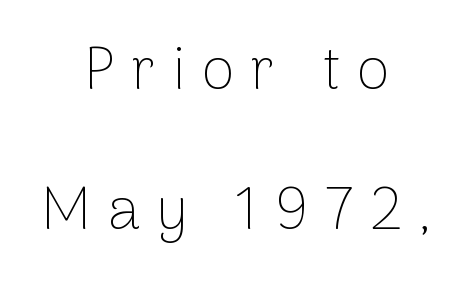
The image shows 60 px thin sans-serif type, upright; set centered, loose line spacing (2.34x), unusually wide letter spacing (+0.26 em), not underlined; low stroke contrast and a medium x-height.
